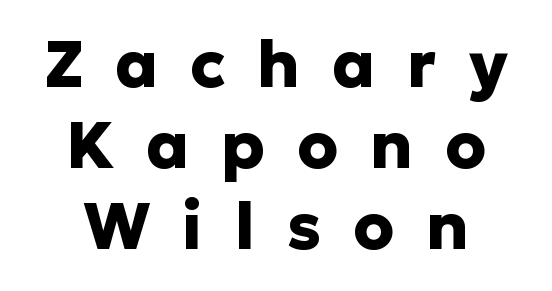
The image shows 65 px heavy sans-serif type, upright; set centered, normal line spacing (1.25x), unusually wide letter spacing (+0.49 em), not underlined; low stroke contrast and a medium x-height.
